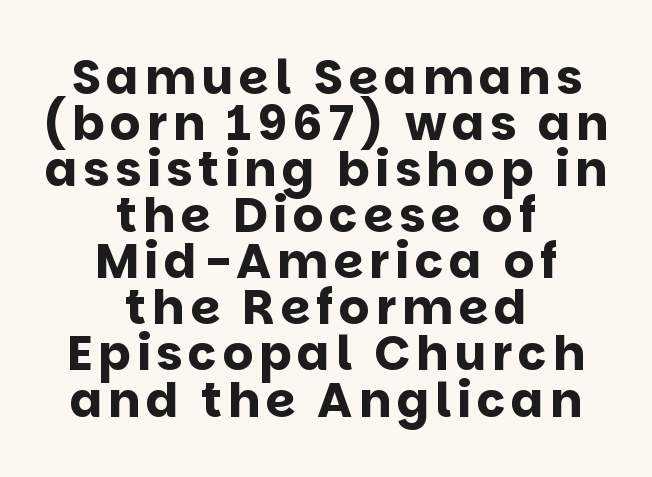
{"serif": "no", "italic": "no", "bold": "yes", "weight": "bold", "width": "normal", "stroke_contrast": "low", "x_height": "large", "monospaced": "no", "underline": "no", "align": "center", "line_spacing": "tight", "line_spacing_ratio": 0.96, "glyph_px": 48}
